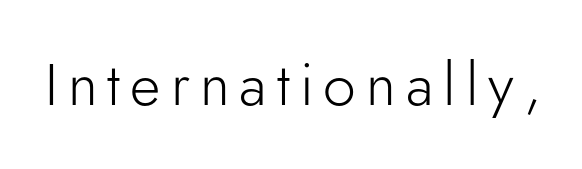
{"serif": "no", "italic": "no", "bold": "no", "weight": "light", "width": "normal", "stroke_contrast": "low", "x_height": "small", "monospaced": "no", "underline": "no", "glyph_px": 59}
